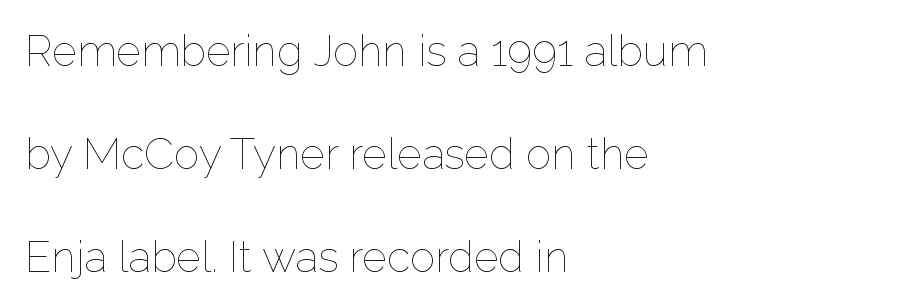
Glance below the letters and you will spot only blank space. The passage shown is typed in a proportional face where columns would drift. Short note: letters normally spaced. Reading down the block, your eye returns to a fixed left position each line. Ink coverage per letter is moderate at most. Style check: upright.
